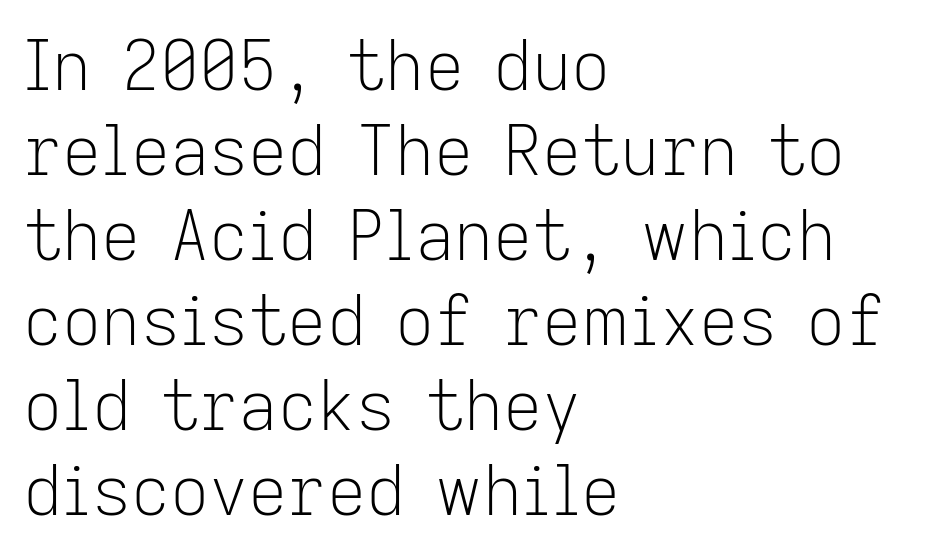
Q: Is the text bold? A: No.
Q: Is the text italic (slanted)? A: No, it is upright.
Q: Is the typeface a serif or a sans-serif typeface? A: Sans-serif.
Q: Is the text underlined? A: No.
Q: How is the paragraph aligned? A: Left-aligned.
Q: Is the spacing between letters normal or unusually wide? A: Normal.
Q: Is the spacing between lines tight, normal or loose? A: Normal.
Q: Width (condensed, normal, or wide)? A: Normal.
Q: Stroke contrast? A: Low.
Q: x-height? A: Medium.
Q: Monospaced? A: No.
